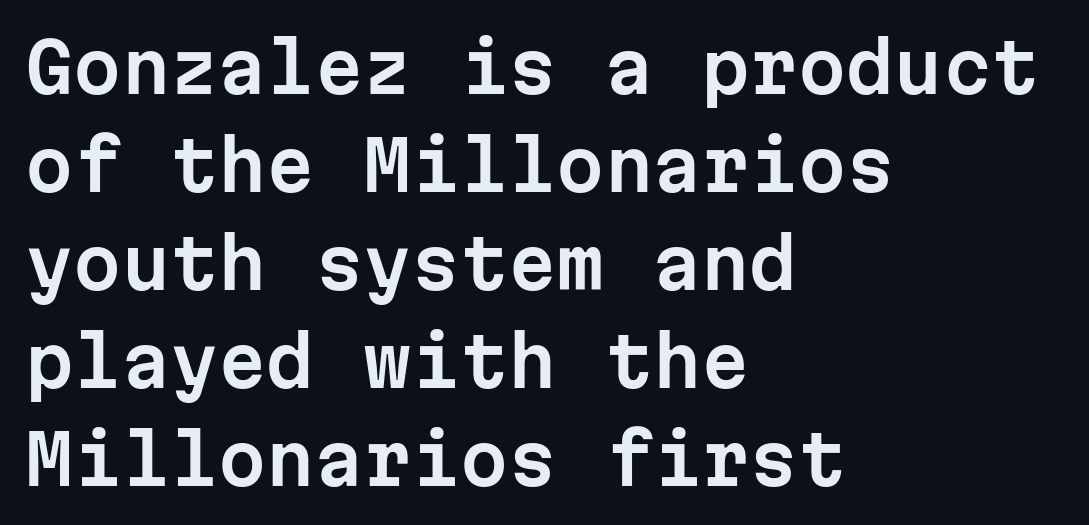
Q: Is the text italic (slanted)? A: No, it is upright.
Q: Is the typeface a serif or a sans-serif typeface? A: Sans-serif.
Q: Is the text underlined? A: No.
Q: How is the paragraph aligned? A: Left-aligned.
Q: Is the spacing between letters normal or unusually wide? A: Normal.
Q: Is the spacing between lines tight, normal or loose? A: Normal.
Q: Width (condensed, normal, or wide)? A: Normal.
Q: Stroke contrast? A: Low.
Q: x-height? A: Medium.
Q: Monospaced? A: Yes.
